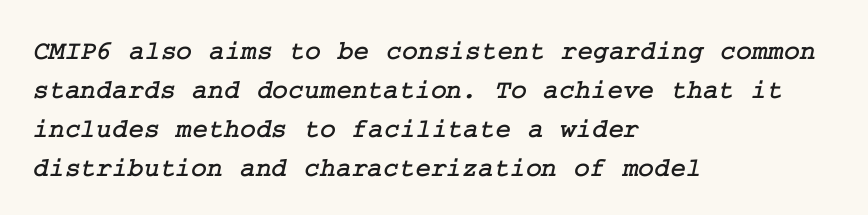
{"underline": "no", "align": "left", "line_spacing": "normal", "line_spacing_ratio": 1.44, "letter_spacing": "normal", "letter_spacing_em": 0.0, "glyph_px": 27}
